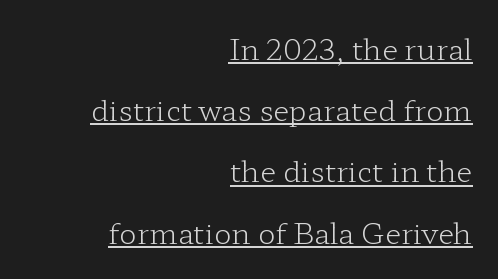
{"serif": "yes", "italic": "no", "bold": "no", "weight": "light", "width": "wide", "stroke_contrast": "low", "x_height": "medium", "monospaced": "no", "underline": "yes", "align": "right", "line_spacing": "loose", "line_spacing_ratio": 2.11, "letter_spacing": "normal", "letter_spacing_em": 0.0, "glyph_px": 29}
